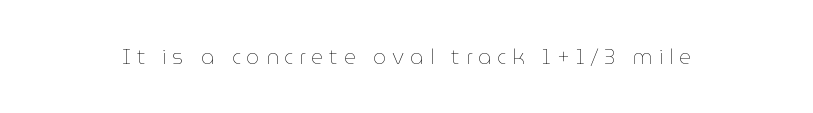
The specimen reads as upright at a glance. The baseline area is clear. No heavy texture on the line: the type isn't bold. The tracking jumps out immediately: characters are airy and widely separated.
